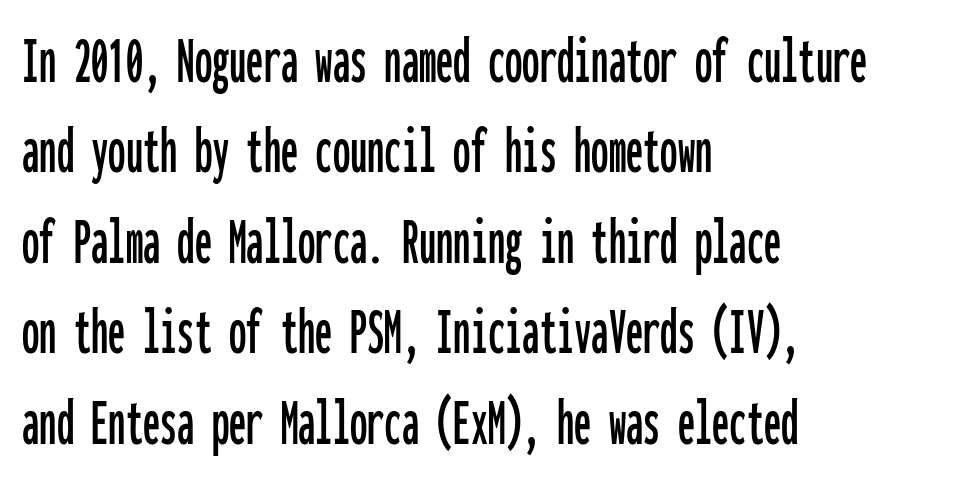
The rendering shows plain stroke endings on the letterforms — a sans-serif design. Left-aligned paragraph, ragged on the right. Each word holds together tightly as a unit, with standard inter-letter gaps. A roman cut, with each character standing at attention. The block of text has a typical density, with ordinary space between rows.
